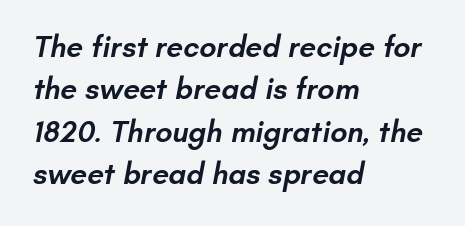
Q: Is the text bold? A: Semi-bold.
Q: Is the typeface a serif or a sans-serif typeface? A: Sans-serif.
Q: Is the text underlined? A: No.
Q: How is the paragraph aligned? A: Left-aligned.
Q: Is the spacing between letters normal or unusually wide? A: Normal.
Q: Is the spacing between lines tight, normal or loose? A: Normal.
Q: Width (condensed, normal, or wide)? A: Normal.
Q: Stroke contrast? A: Low.
Q: x-height? A: Small.
Q: Monospaced? A: No.
